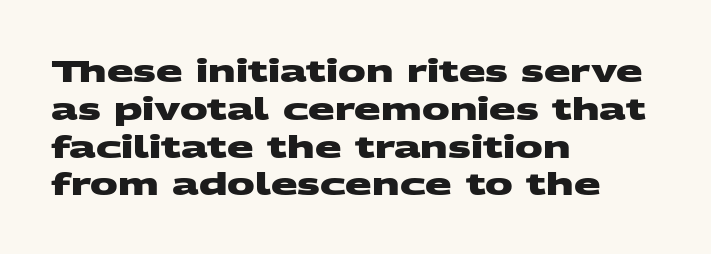
The letters advance in unequal steps, a hallmark of proportional type. Examine the stroke ends and you'll find no serifs. Nobody touched the tracking dial on this one. This rendering features lettering with no underline. Typographic density is high because the face is bold.
